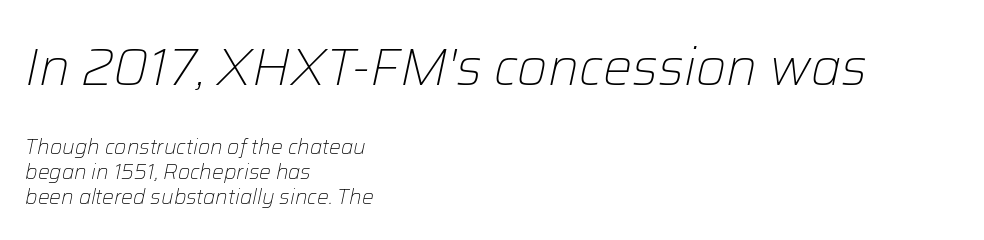
Q: Is the text bold? A: No.
Q: Is the text italic (slanted)? A: Yes, it leans right by about 12 degrees.
Q: Is the text underlined? A: No.
Q: How is the paragraph aligned? A: Left-aligned.
Q: Is the spacing between letters normal or unusually wide? A: Normal.
Q: Which block of text is set in a larger size, the first (top) or the second (bottom)? A: The first (top) one.
Q: Width (condensed, normal, or wide)? A: Normal.
Q: Stroke contrast? A: Low.
Q: x-height? A: Medium.
Q: Monospaced? A: No.
